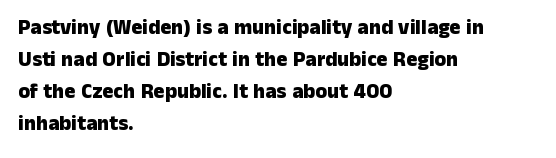
Q: Is the text bold? A: Yes.
Q: Is the text italic (slanted)? A: No, it is upright.
Q: Is the text underlined? A: No.
Q: How is the paragraph aligned? A: Left-aligned.
Q: Is the spacing between letters normal or unusually wide? A: Normal.
Q: Is the spacing between lines tight, normal or loose? A: Normal.
